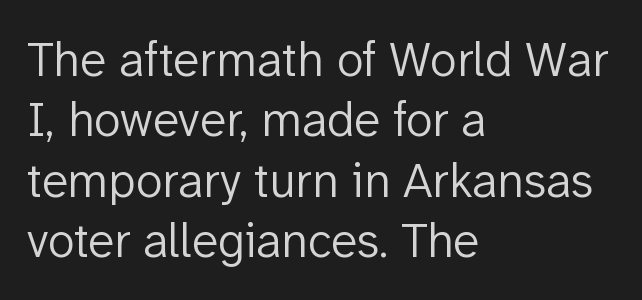
The weight would be labelled regular, book, light, or lighter still. This sample uses an upright cut, with every glyph sitting square on the baseline. Is this a fixed-width face? No — the glyphs have proportional, varying widths. This rendering features lettering with no underline. The ragged edge is on the right, which tells us the setting is flush left.
